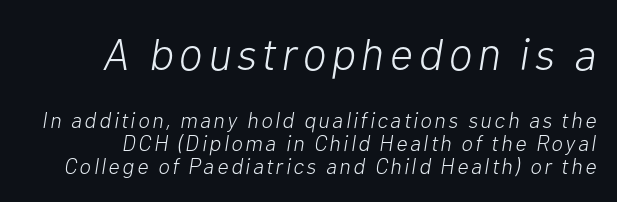
The image shows 45 px light type, italic (leaning right); set tight line spacing (1.05x), not underlined; the first (top) block is 2.05x larger; low stroke contrast and a medium x-height.
